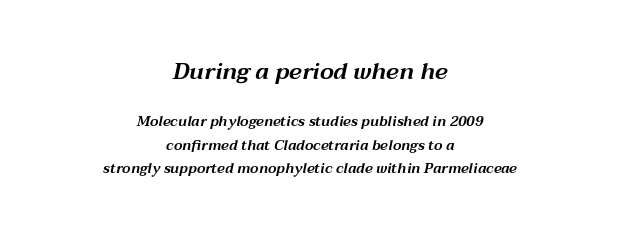
Q: Is the text italic (slanted)? A: Yes, it leans right by about 12 degrees.
Q: Is the text underlined? A: No.
Q: How is the paragraph aligned? A: Centered.
Q: Is the spacing between letters normal or unusually wide? A: Normal.
Q: Is the spacing between lines tight, normal or loose? A: Normal.
Q: Which block of text is set in a larger size, the first (top) or the second (bottom)? A: The first (top) one.
